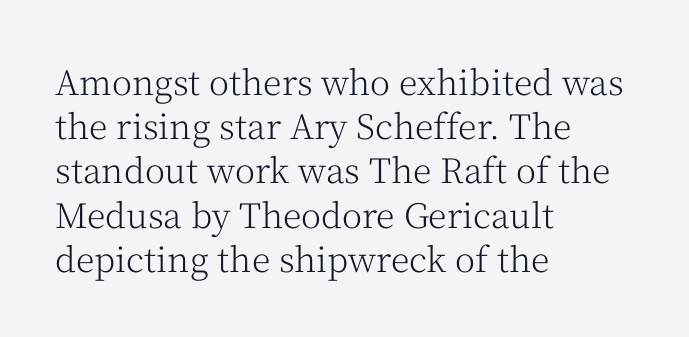
The image shows 34 px light serif type, upright; set left-aligned, normal line spacing (1.3x), normal letter spacing, not underlined; medium stroke contrast and a medium x-height.
